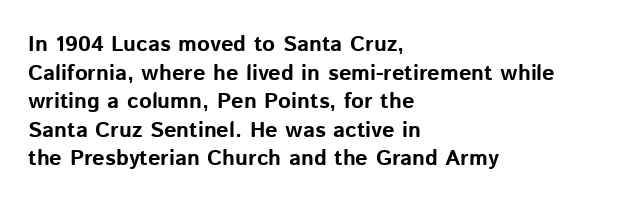
Teacher's note: observe the even left margin — that is flush-left alignment. You can tell it's not italic because the verticals are truly vertical. Words float on clear page, feet unadorned. The letterforms sit shoulder to shoulder at normal distance.
